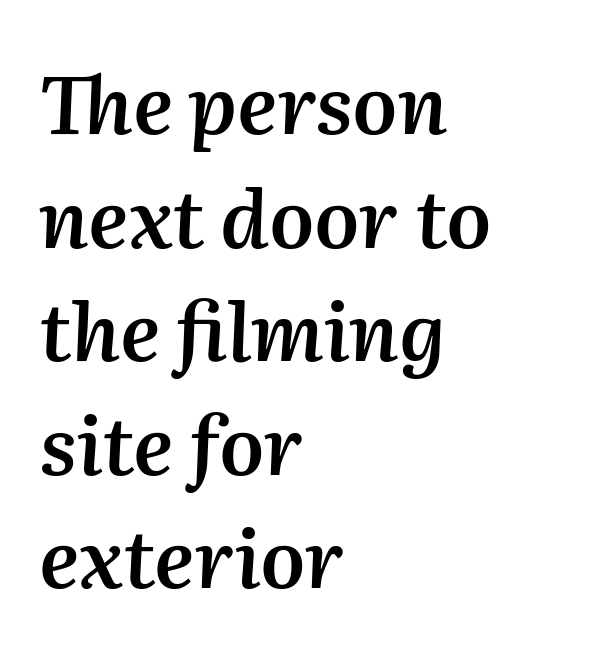
Q: Is the text bold? A: Semi-bold.
Q: Is the text italic (slanted)? A: Yes, it leans right by about 2 degrees.
Q: Is the text underlined? A: No.
Q: How is the paragraph aligned? A: Left-aligned.
Q: Is the spacing between letters normal or unusually wide? A: Normal.
Q: Is the spacing between lines tight, normal or loose? A: Normal.
Q: Width (condensed, normal, or wide)? A: Normal.
Q: Stroke contrast? A: Medium.
Q: x-height? A: Medium.
Q: Monospaced? A: No.
